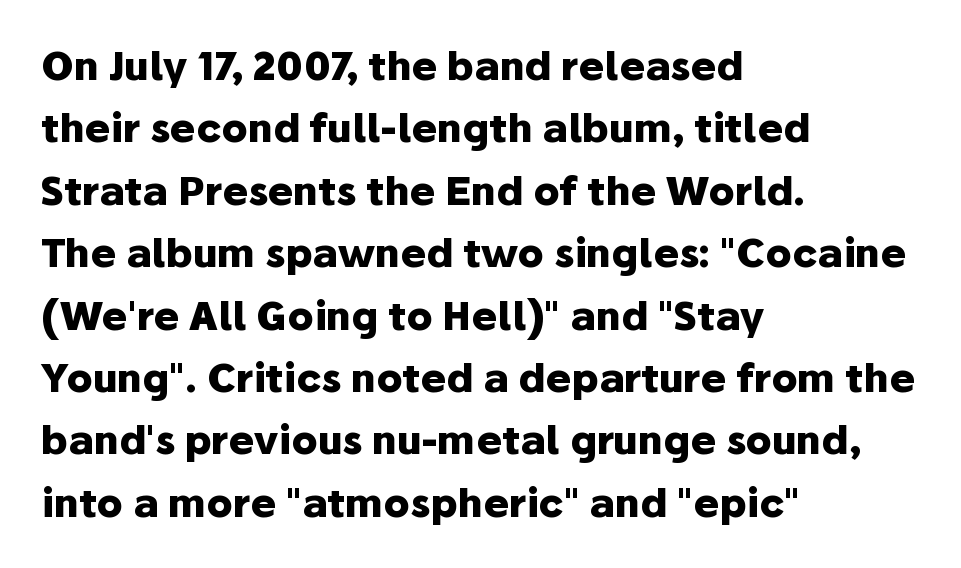
Q: Is the text bold? A: Yes.
Q: Is the text italic (slanted)? A: No, it is upright.
Q: Is the typeface a serif or a sans-serif typeface? A: Sans-serif.
Q: Is the text underlined? A: No.
Q: How is the paragraph aligned? A: Left-aligned.
Q: Is the spacing between letters normal or unusually wide? A: Normal.
Q: Is the spacing between lines tight, normal or loose? A: Normal.
Q: Width (condensed, normal, or wide)? A: Normal.
Q: Stroke contrast? A: Low.
Q: x-height? A: Medium.
Q: Monospaced? A: No.
